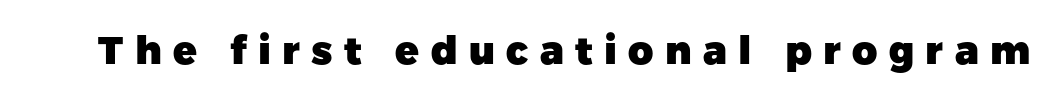
Q: Is the text bold? A: Yes.
Q: Is the text italic (slanted)? A: No, it is upright.
Q: Is the typeface a serif or a sans-serif typeface? A: Sans-serif.
Q: Is the text underlined? A: No.
Q: Is the spacing between letters normal or unusually wide? A: Unusually wide.
Q: Width (condensed, normal, or wide)? A: Normal.
Q: Stroke contrast? A: Low.
Q: x-height? A: Medium.
Q: Monospaced? A: No.
